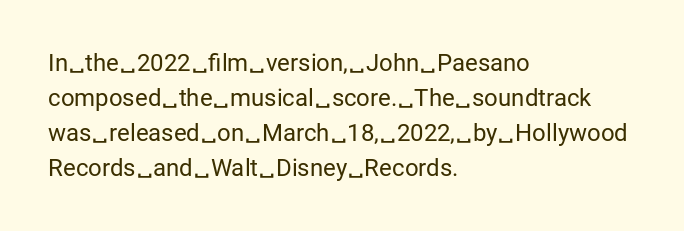
No word sits above an underline. This is the regular roman posture of the typeface. The lines in this sample share a left origin and differ only in where they stop. Successive baselines arrive at the customary interval.
